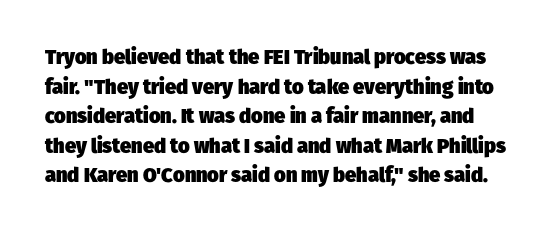
The image shows 20 px bold type; set normal line spacing (1.48x), normal letter spacing, not underlined.
